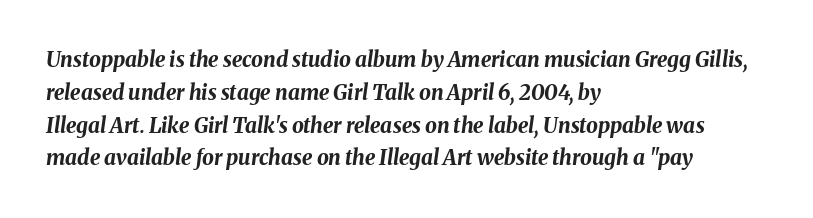
The space between consecutive lines is moderate. Each word holds together tightly as a unit, with standard inter-letter gaps. There's an unmistakable incline to the writing here. If you drew a ruler down the left edge, every line would touch it.
